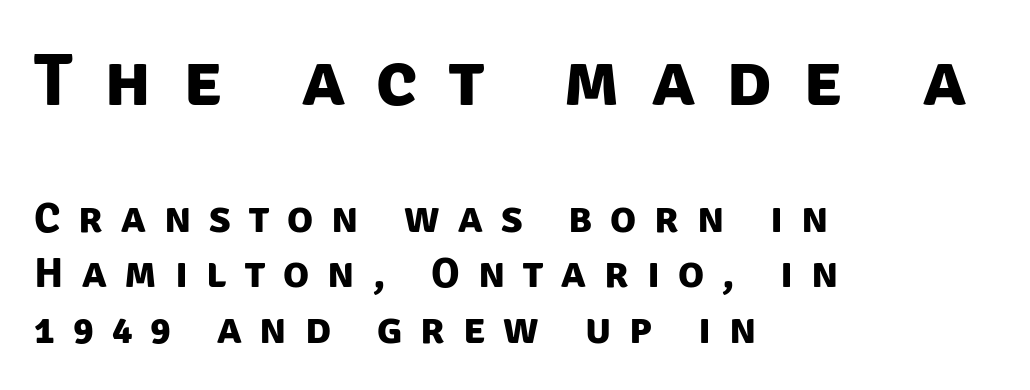
The image shows 75 px bold sans-serif type; set left-aligned, normal line spacing (1.29x), unusually wide letter spacing (+0.42 em), not underlined; the first (top) block is 1.74x larger; low stroke contrast and a large x-height.
